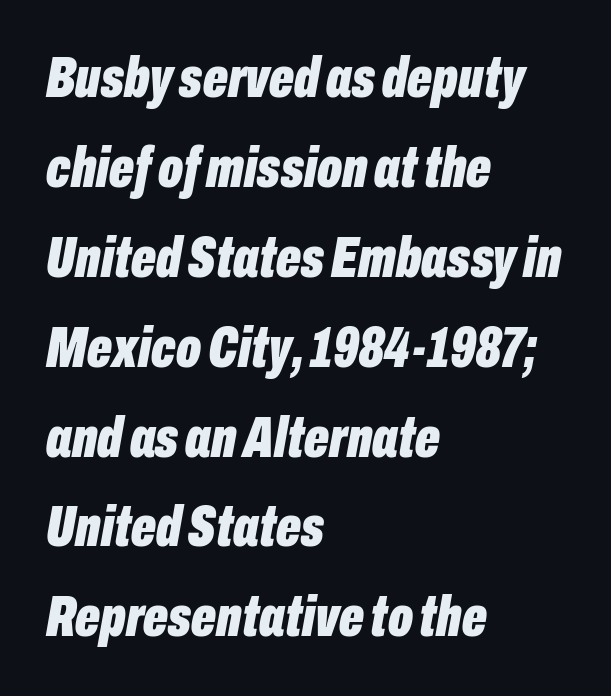
Q: Is the text bold? A: Yes.
Q: Is the text italic (slanted)? A: Yes, it leans right by about 10 degrees.
Q: Is the text underlined? A: No.
Q: How is the paragraph aligned? A: Left-aligned.
Q: Is the spacing between letters normal or unusually wide? A: Normal.
Q: Is the spacing between lines tight, normal or loose? A: Normal.
Q: Width (condensed, normal, or wide)? A: Condensed.
Q: Stroke contrast? A: Low.
Q: x-height? A: Medium.
Q: Monospaced? A: No.
